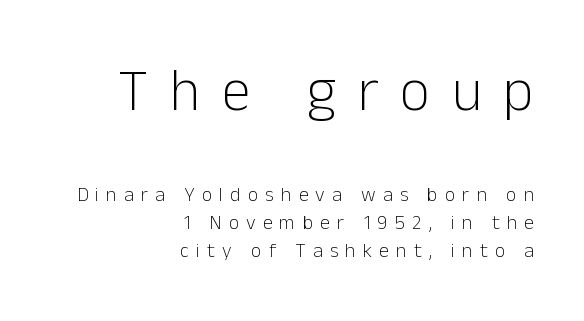
Q: Is the text bold? A: No.
Q: Is the text italic (slanted)? A: No, it is upright.
Q: Is the typeface a serif or a sans-serif typeface? A: Sans-serif.
Q: Is the text underlined? A: No.
Q: How is the paragraph aligned? A: Right-aligned.
Q: Is the spacing between letters normal or unusually wide? A: Unusually wide.
Q: Is the spacing between lines tight, normal or loose? A: Normal.
Q: Which block of text is set in a larger size, the first (top) or the second (bottom)? A: The first (top) one.
Q: Width (condensed, normal, or wide)? A: Normal.
Q: Stroke contrast? A: Low.
Q: x-height? A: Medium.
Q: Monospaced? A: No.
